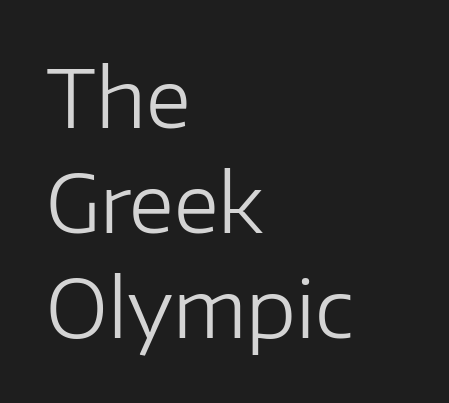
The horizontal fit of the characters is conventional and even. Compared with a typical body face, this is equally light or lighter still. The typesetter chose a ragged-right arrangement here. The type sits square on the baseline with zero lean. The strip under each line holds only bare page. A normal amount of white space separates one row of letters from the next.
